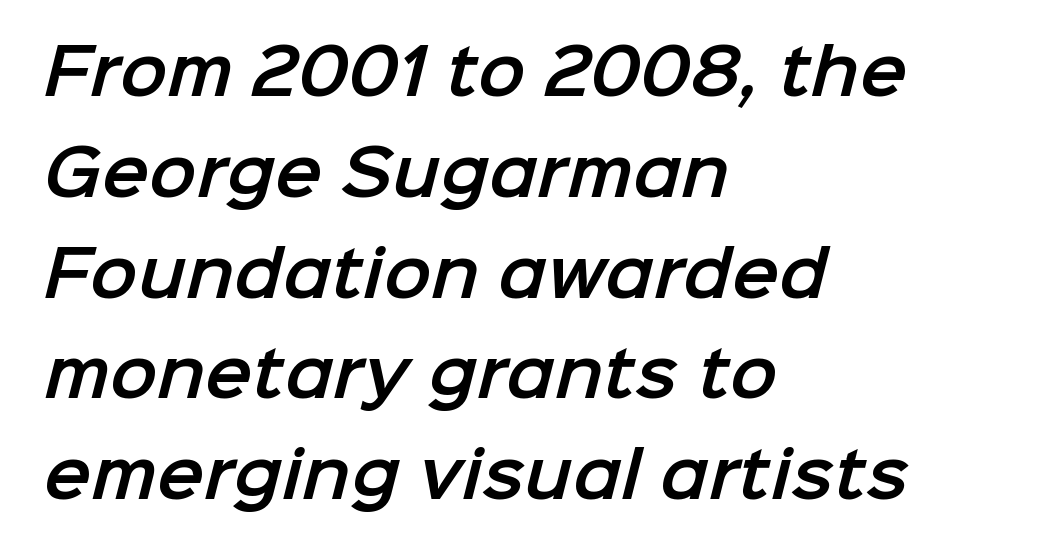
{"serif": "no", "width": "normal", "stroke_contrast": "low", "x_height": "medium", "monospaced": "no", "underline": "no", "align": "left", "line_spacing": "normal", "line_spacing_ratio": 1.6, "letter_spacing": "normal", "letter_spacing_em": 0.0, "glyph_px": 63}
